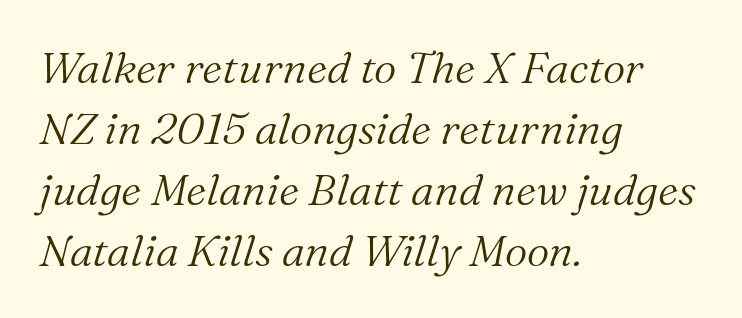
Does the leading feel generous? No, just average. The specimen omits any rule beneath the text block's lines. The paragraph has a hard left edge and a soft right edge. Serif or sans? Serif — the stroke terminals have little feet.
